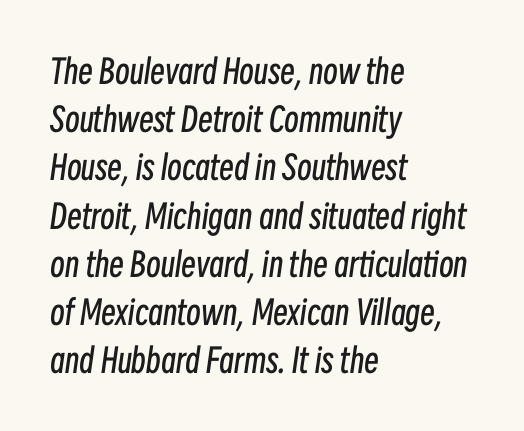
{"italic": "yes", "lean": "right", "slant_degrees": 8, "bold": "no", "weight": "regular", "width": "condensed", "stroke_contrast": "low", "x_height": "medium", "monospaced": "no", "underline": "no", "align": "left", "line_spacing": "normal", "line_spacing_ratio": 1.46, "letter_spacing": "normal", "letter_spacing_em": 0.0, "glyph_px": 33}
